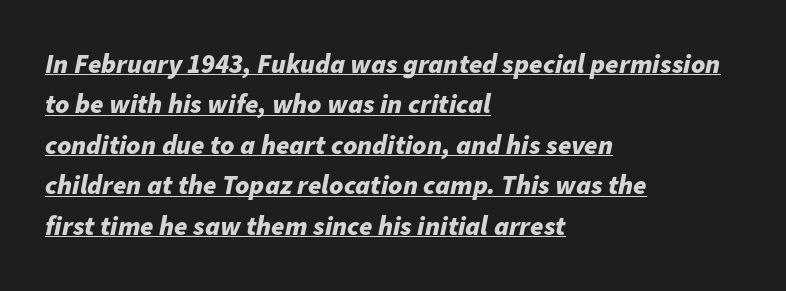
Leftover space on each line is placed entirely after the last word. Pretty heavy lettering here — definitely bold. Students, observe: this is what conventionally led text looks like. Slanted lettering throughout. The passage shown has conventional tracking throughout.
